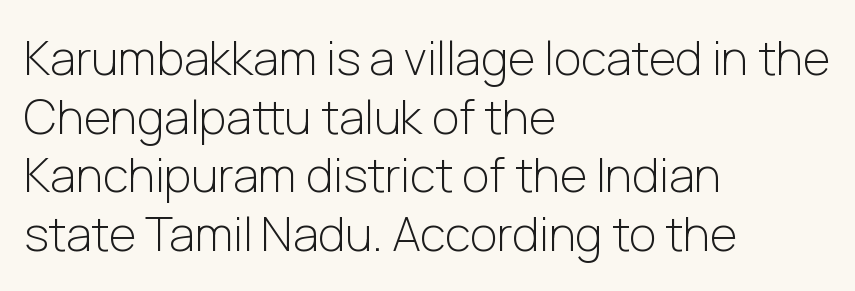
{"serif": "no", "italic": "no", "bold": "no", "weight": "light", "width": "normal", "stroke_contrast": "low", "x_height": "medium", "monospaced": "no", "underline": "no", "align": "left", "line_spacing": "normal", "line_spacing_ratio": 1.25, "letter_spacing": "normal", "letter_spacing_em": 0.0, "glyph_px": 47}
